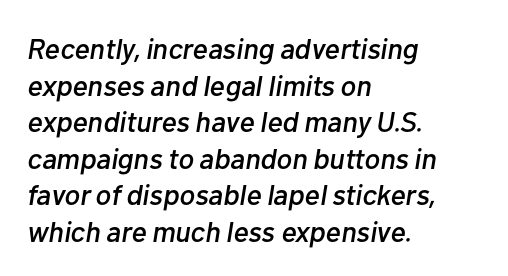
Varying glyph widths throughout — classic text-font behaviour. Is the type slanted? Yes — the strokes lean at a clear angle. Successive baselines arrive at the customary interval. Letter spacing: default. Alignment: flush left. The baseline area is clear.
